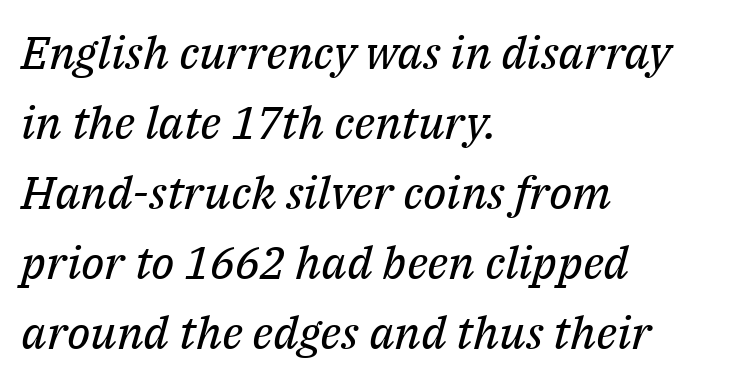
The type is set solid horizontally, with unmodified tracking. Regarding leading, the lines here are spaced in the standard way. Slant detected: the letters are inclined. Rule under the text: the space is simply empty. Typeset ragged right — the left edge is the straight one.
